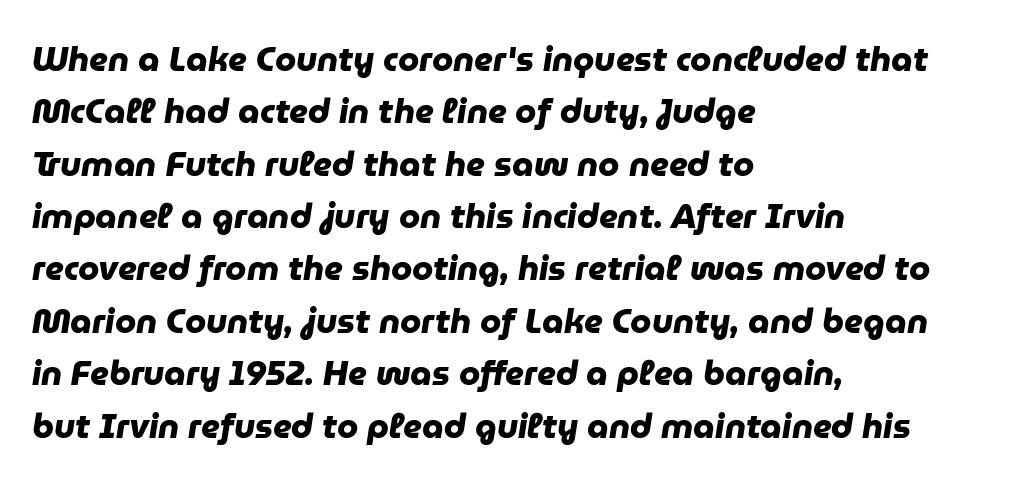
{"serif": "no", "bold": "yes", "weight": "heavy", "width": "normal", "stroke_contrast": "low", "x_height": "medium", "monospaced": "no", "underline": "no", "align": "left", "line_spacing": "normal", "line_spacing_ratio": 1.54, "letter_spacing": "normal", "letter_spacing_em": 0.0, "glyph_px": 34}
